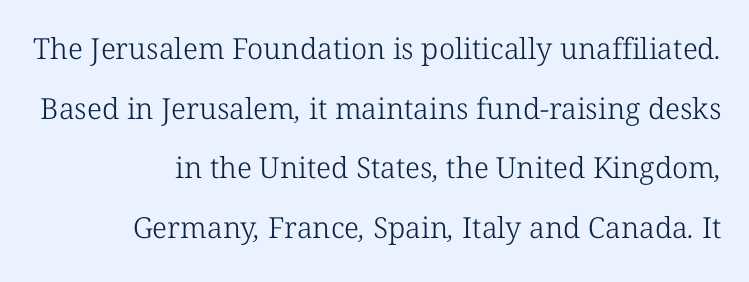
Q: Is the text bold? A: No.
Q: Is the typeface a serif or a sans-serif typeface? A: Serif.
Q: Is the text underlined? A: No.
Q: How is the paragraph aligned? A: Right-aligned.
Q: Is the spacing between letters normal or unusually wide? A: Normal.
Q: Is the spacing between lines tight, normal or loose? A: Loose.
Q: Width (condensed, normal, or wide)? A: Normal.
Q: Stroke contrast? A: Low.
Q: x-height? A: Medium.
Q: Monospaced? A: No.
